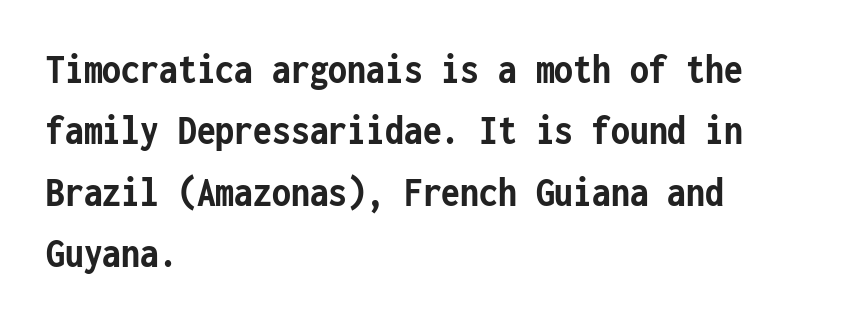
Q: Is the text bold? A: Yes.
Q: Is the text italic (slanted)? A: No, it is upright.
Q: Is the typeface a serif or a sans-serif typeface? A: Sans-serif.
Q: Is the text underlined? A: No.
Q: How is the paragraph aligned? A: Left-aligned.
Q: Is the spacing between letters normal or unusually wide? A: Normal.
Q: Is the spacing between lines tight, normal or loose? A: Normal.
Q: Width (condensed, normal, or wide)? A: Condensed.
Q: Stroke contrast? A: Low.
Q: x-height? A: Medium.
Q: Monospaced? A: Yes.
